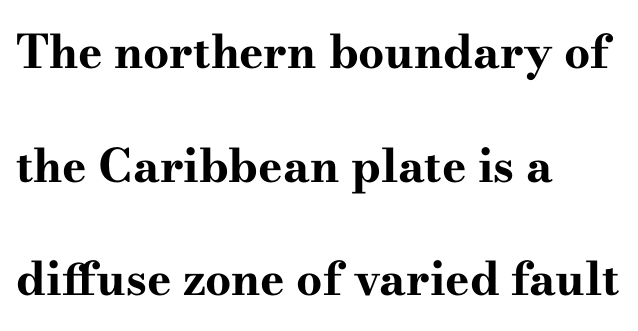
{"serif": "yes", "italic": "no", "bold": "yes", "weight": "bold", "width": "wide", "stroke_contrast": "high", "x_height": "small", "monospaced": "no", "underline": "no", "align": "left", "line_spacing": "loose", "line_spacing_ratio": 2.47, "letter_spacing": "normal", "letter_spacing_em": 0.0, "glyph_px": 46}
